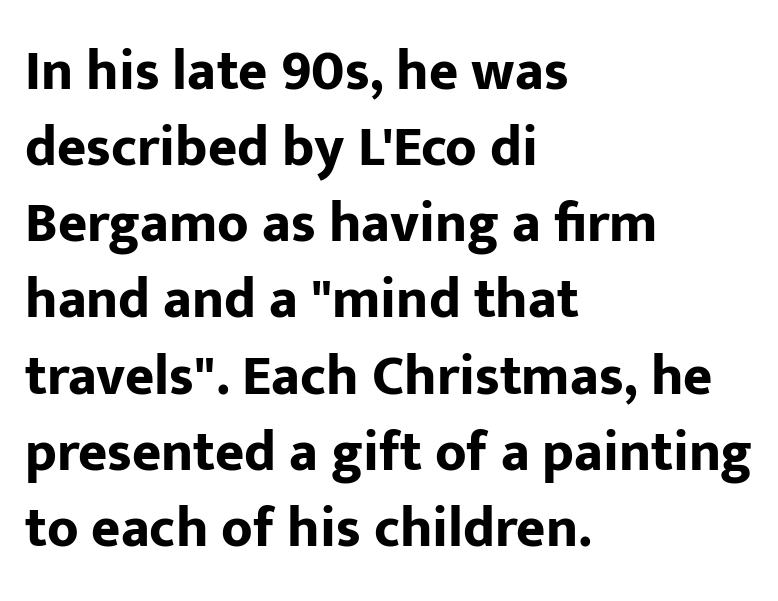
The rows are spaced the way most documents space them. Upright lettering throughout. You could call the tracking neutral — neither tight nor loose. The rag falls on the right side of this text block. Stroke terminals: plain, sans-serif.
